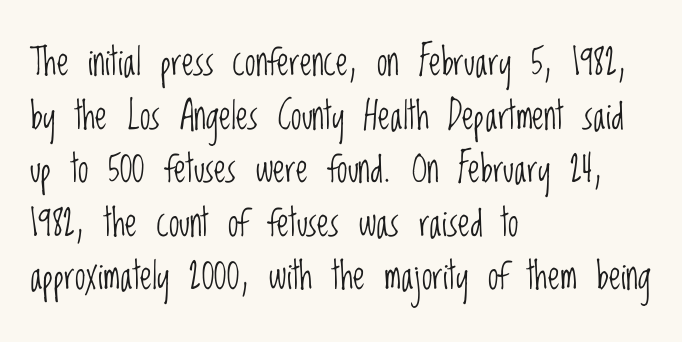
{"serif": "no", "italic": "no", "bold": "no", "weight": "light", "width": "condensed", "stroke_contrast": "low", "x_height": "large", "monospaced": "no", "underline": "no", "align": "left", "line_spacing": "normal", "line_spacing_ratio": 1.41, "letter_spacing": "normal", "letter_spacing_em": 0.0, "glyph_px": 38}
